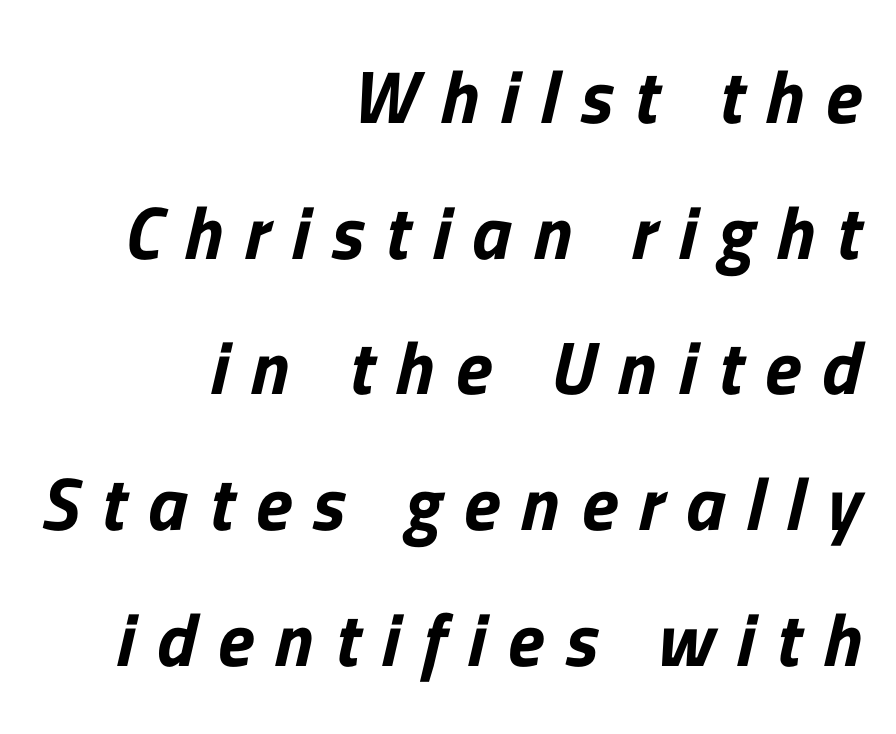
Q: Is the typeface a serif or a sans-serif typeface? A: Sans-serif.
Q: Is the text underlined? A: No.
Q: How is the paragraph aligned? A: Right-aligned.
Q: Is the spacing between letters normal or unusually wide? A: Unusually wide.
Q: Width (condensed, normal, or wide)? A: Normal.
Q: Stroke contrast? A: Low.
Q: x-height? A: Medium.
Q: Monospaced? A: No.
